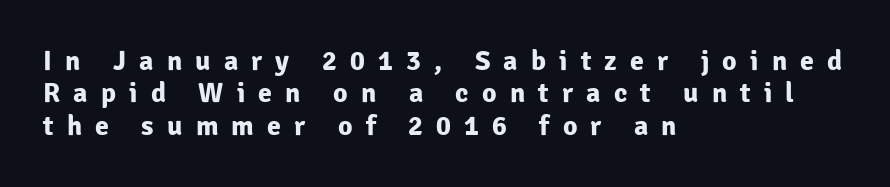
Q: Is the text bold? A: Yes.
Q: Is the text italic (slanted)? A: No, it is upright.
Q: Is the typeface a serif or a sans-serif typeface? A: Sans-serif.
Q: Is the text underlined? A: No.
Q: How is the paragraph aligned? A: Left-aligned.
Q: Is the spacing between letters normal or unusually wide? A: Unusually wide.
Q: Width (condensed, normal, or wide)? A: Normal.
Q: Stroke contrast? A: Low.
Q: x-height? A: Medium.
Q: Monospaced? A: No.
